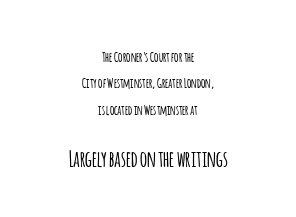
The image shows 22 px text type, upright; set centered, line spacing 1.89x, normal letter spacing, not underlined; the second (bottom) block is 1.57x larger.
